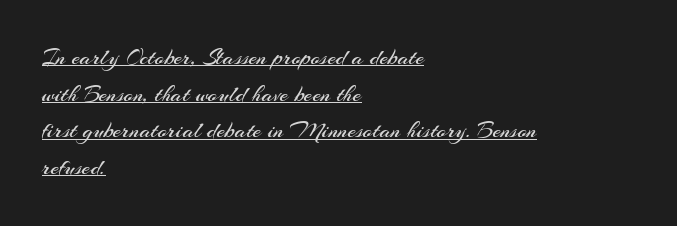
The image shows 24 px text type; set left-aligned, normal line spacing (1.53x), normal letter spacing, underlined.
